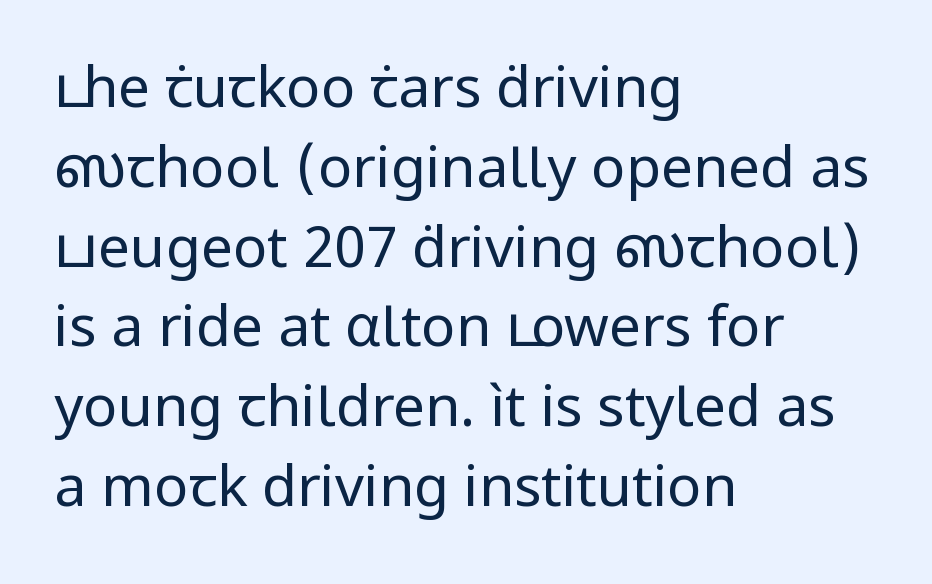
The image shows 57 px regular-weight sans-serif type, upright; set left-aligned, normal line spacing (1.4x), normal letter spacing, not underlined; low stroke contrast and a medium x-height.
